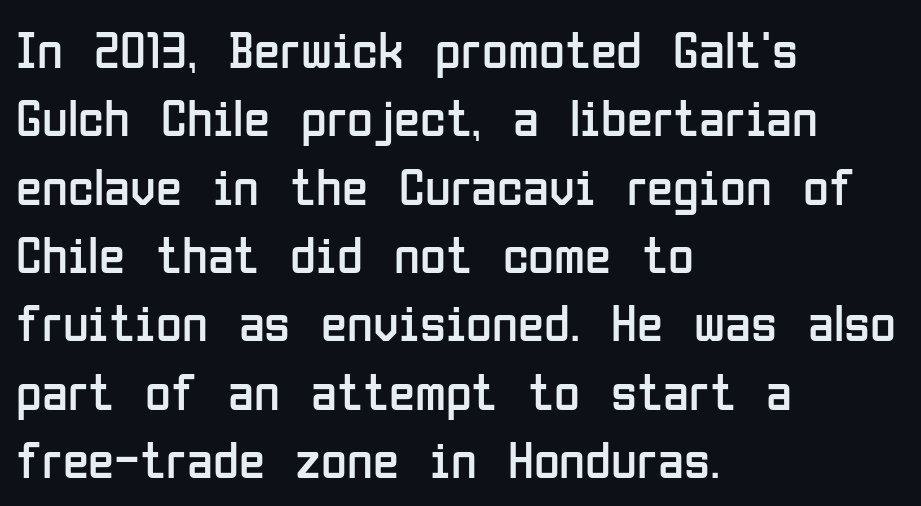
Line beginnings align vertically; line endings do not. Letterform terminals end flat and unadorned throughout the passage. The leading is moderate, giving the passage an even texture. Every character sits straight up, as roman type does. Each stroke keeps to a modest, everyday thickness or less. Each word holds together tightly as a unit, with standard inter-letter gaps.
